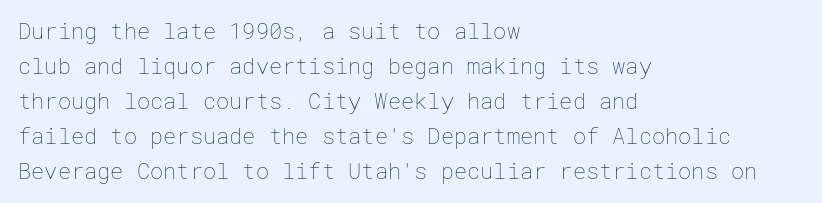
{"italic": "no", "bold": "no", "underline": "no", "align": "left", "line_spacing": "normal", "line_spacing_ratio": 1.59, "letter_spacing": "normal", "letter_spacing_em": 0.0, "glyph_px": 22}
